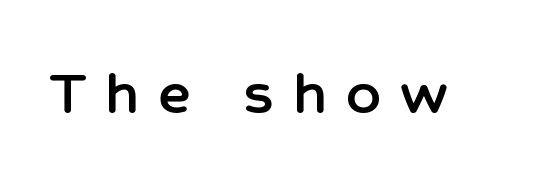
Q: Is the text italic (slanted)? A: No, it is upright.
Q: Is the typeface a serif or a sans-serif typeface? A: Sans-serif.
Q: Is the text underlined? A: No.
Q: Is the spacing between letters normal or unusually wide? A: Unusually wide.
Q: Width (condensed, normal, or wide)? A: Normal.
Q: Stroke contrast? A: Low.
Q: x-height? A: Medium.
Q: Monospaced? A: No.
